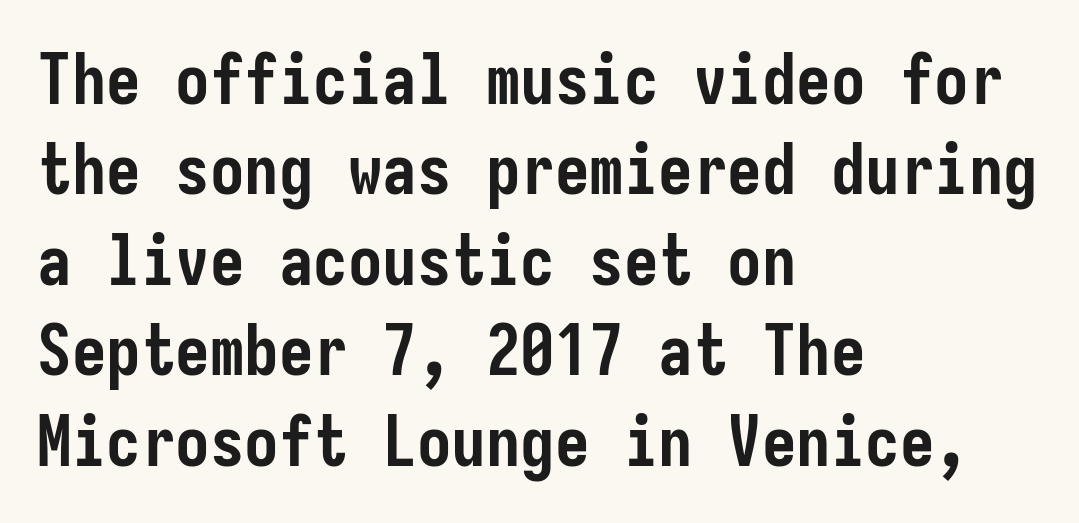
{"serif": "no", "italic": "no", "bold": "yes", "weight": "semibold", "width": "condensed", "stroke_contrast": "low", "x_height": "medium", "underline": "no", "align": "left", "line_spacing": "normal", "line_spacing_ratio": 1.31, "letter_spacing": "normal", "letter_spacing_em": 0.0, "glyph_px": 69}
